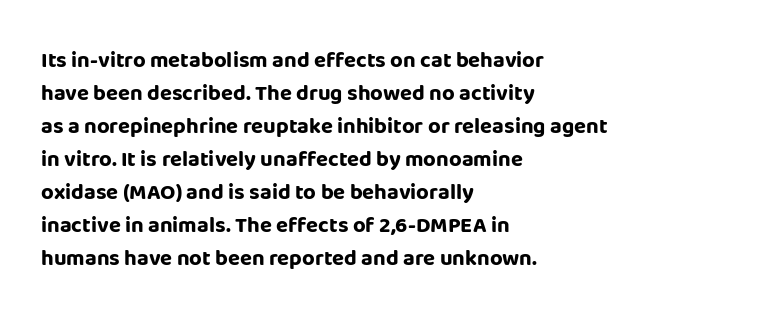
{"italic": "no", "bold": "yes", "underline": "no", "align": "left", "line_spacing": "normal", "line_spacing_ratio": 1.5, "letter_spacing": "normal", "letter_spacing_em": 0.0, "glyph_px": 22}
